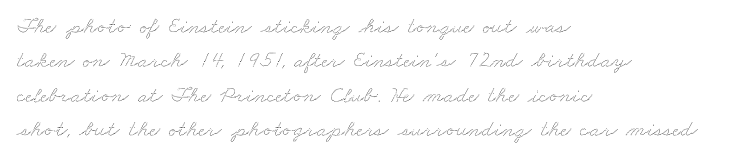
Q: Is the text underlined? A: No.
Q: How is the paragraph aligned? A: Left-aligned.
Q: Is the spacing between letters normal or unusually wide? A: Normal.
Q: Is the spacing between lines tight, normal or loose? A: Normal.
